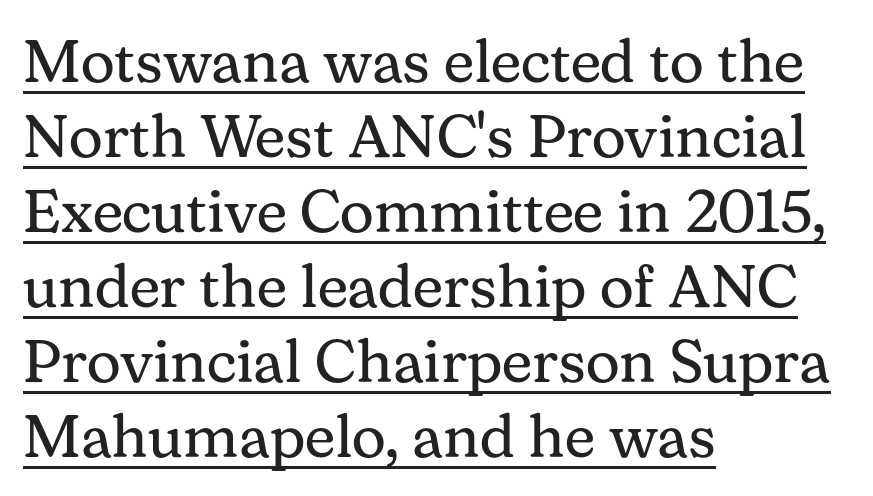
{"serif": "yes", "italic": "no", "bold": "no", "weight": "regular", "width": "normal", "stroke_contrast": "medium", "x_height": "medium", "monospaced": "no", "underline": "yes", "align": "left", "line_spacing": "normal", "line_spacing_ratio": 1.25, "letter_spacing": "normal", "letter_spacing_em": 0.0, "glyph_px": 60}
